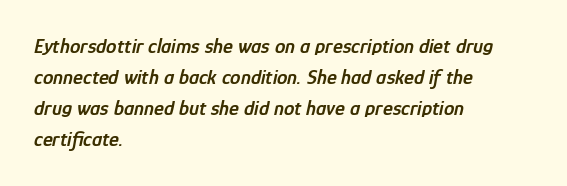
Q: Is the text bold? A: Semi-bold.
Q: Is the text italic (slanted)? A: Yes, it leans right by about 12 degrees.
Q: Is the text underlined? A: No.
Q: How is the paragraph aligned? A: Left-aligned.
Q: Is the spacing between letters normal or unusually wide? A: Normal.
Q: Is the spacing between lines tight, normal or loose? A: Normal.
